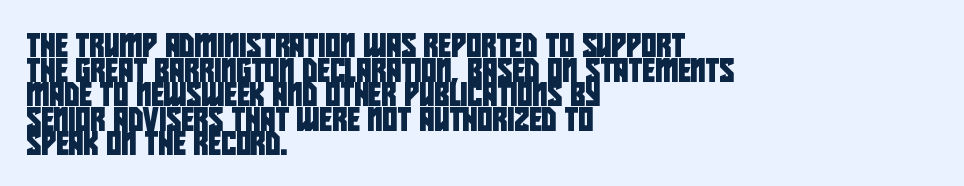
Each word holds together tightly as a unit, with standard inter-letter gaps. In terms of leading, this rendering errs on the cramped side. The text block is weighted toward the left margin, trailing off unevenly rightward. Descender tails drop into unmarked territory.
